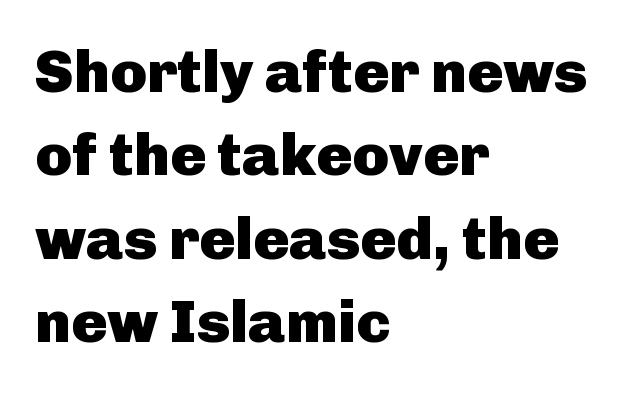
{"serif": "no", "italic": "no", "bold": "yes", "weight": "heavy", "width": "normal", "stroke_contrast": "low", "x_height": "medium", "monospaced": "no", "underline": "no", "align": "left", "line_spacing": "normal", "line_spacing_ratio": 1.39, "letter_spacing": "normal", "letter_spacing_em": 0.0, "glyph_px": 60}
